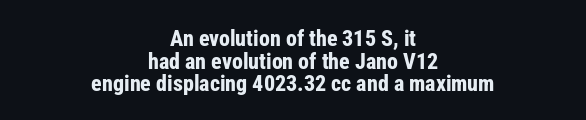
Q: Is the text bold? A: Yes.
Q: Is the text italic (slanted)? A: No, it is upright.
Q: Is the text underlined? A: No.
Q: How is the paragraph aligned? A: Centered.
Q: Is the spacing between letters normal or unusually wide? A: Normal.
Q: Is the spacing between lines tight, normal or loose? A: Tight.
